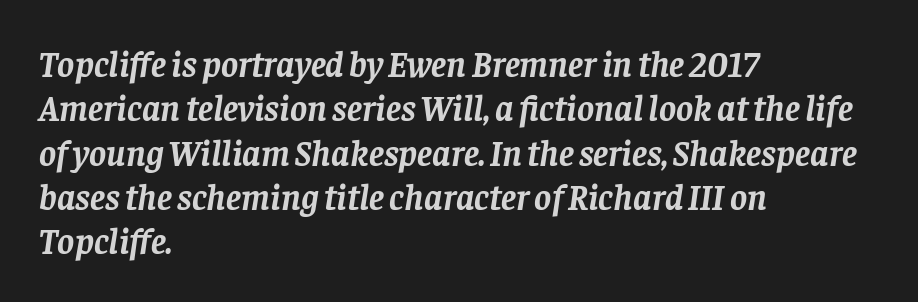
The image shows 36 px semibold serif type, italic (leaning right); set left-aligned, line spacing 1.23x, normal letter spacing, not underlined; low stroke contrast and a large x-height.
